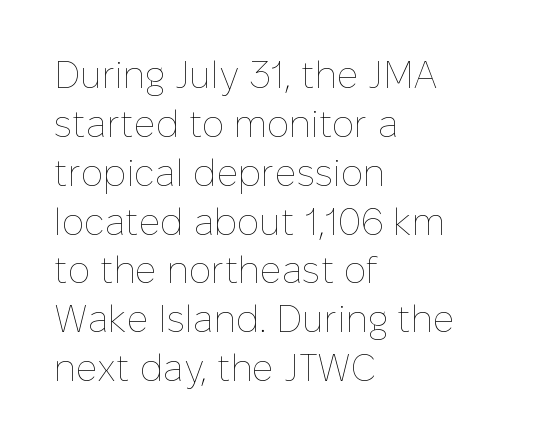
The image shows 37 px thin type, upright; set left-aligned, normal line spacing (1.32x), normal letter spacing, not underlined; low stroke contrast and a medium x-height.
